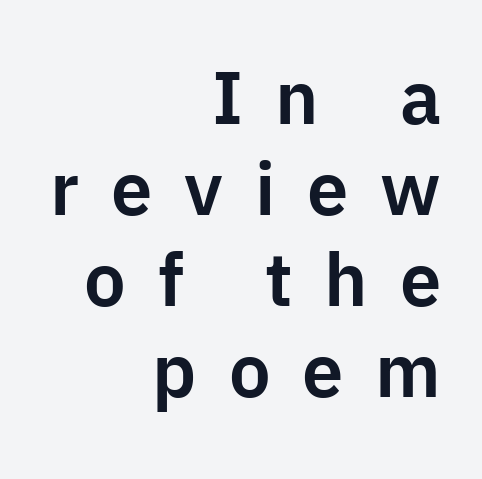
These lines were composed using upright roman letters. Look at the bottom of the vertical strokes: they stop flat, with no serifs. Does extra space separate the letters? Yes, quite a lot of it. Think of a printed novel: that variable character pitch is what you see here. The rag falls on the left side of this text block. Lines of text with bare space underneath.
